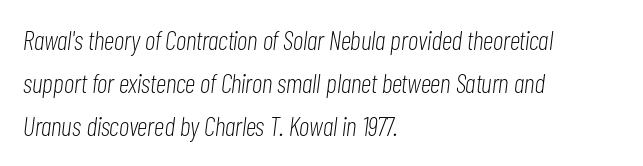
Q: Is the text bold? A: No.
Q: Is the text italic (slanted)? A: Yes, it leans right by about 7 degrees.
Q: Is the text underlined? A: No.
Q: How is the paragraph aligned? A: Left-aligned.
Q: Is the spacing between letters normal or unusually wide? A: Normal.
Q: Is the spacing between lines tight, normal or loose? A: Normal.
